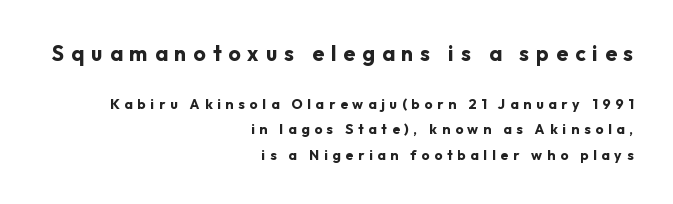
Q: Is the text bold? A: Yes.
Q: Is the text italic (slanted)? A: No, it is upright.
Q: Is the text underlined? A: No.
Q: How is the paragraph aligned? A: Right-aligned.
Q: Is the spacing between letters normal or unusually wide? A: Unusually wide.
Q: Which block of text is set in a larger size, the first (top) or the second (bottom)? A: The first (top) one.
